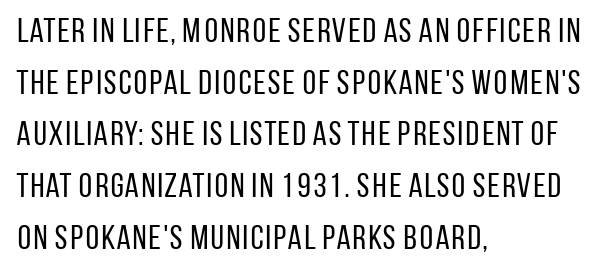
{"serif": "no", "italic": "no", "bold": "no", "weight": "regular", "width": "condensed", "stroke_contrast": "low", "x_height": "large", "monospaced": "no", "underline": "no", "align": "left", "line_spacing": "normal", "line_spacing_ratio": 1.52, "letter_spacing": "normal", "letter_spacing_em": 0.0, "glyph_px": 34}
